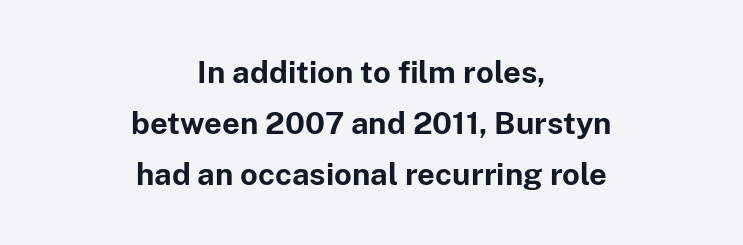
{"serif": "no", "italic": "no", "bold": "yes", "weight": "bold", "width": "normal", "stroke_contrast": "low", "x_height": "medium", "monospaced": "no", "underline": "no", "align": "center", "line_spacing": "normal", "line_spacing_ratio": 1.64, "letter_spacing": "normal", "letter_spacing_em": 0.0, "glyph_px": 31}
